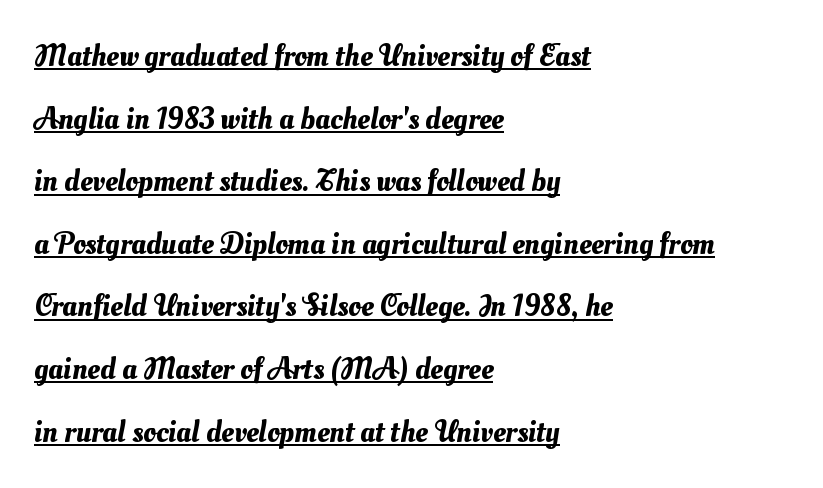
{"width": "normal", "stroke_contrast": "medium", "x_height": "small", "monospaced": "no", "underline": "yes", "align": "left", "line_spacing": "loose", "line_spacing_ratio": 2.02, "letter_spacing": "normal", "letter_spacing_em": 0.0, "glyph_px": 31}
